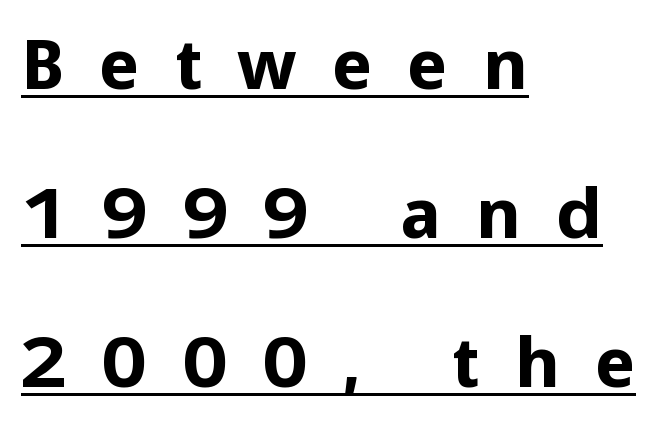
This sample is left-justified, so line endings fall wherever the words run out. Ascenders rise straight up at ninety degrees. Think of a printed novel: that variable character pitch is what you see here. The lines are spread far apart with generous leading.
